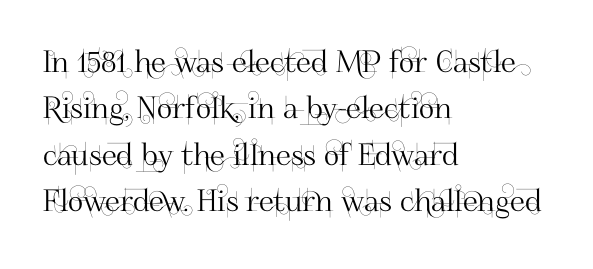
The font family rendered here belongs to the sans-serif group. Evenly set lines give the paragraph a standard silhouette. This rendering uses left alignment, leaving the right contour irregular. Tracking here is standard; glyphs follow each other at the usual distance.
